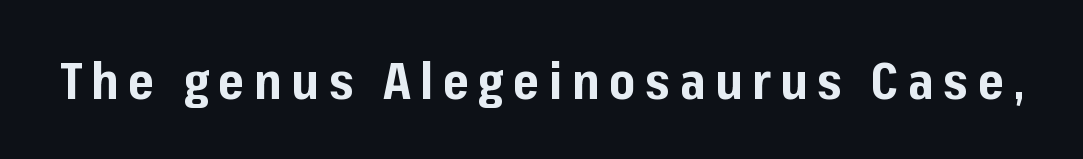
The image shows 50 px bold sans-serif type, upright; set not underlined; low stroke contrast and a medium x-height.
